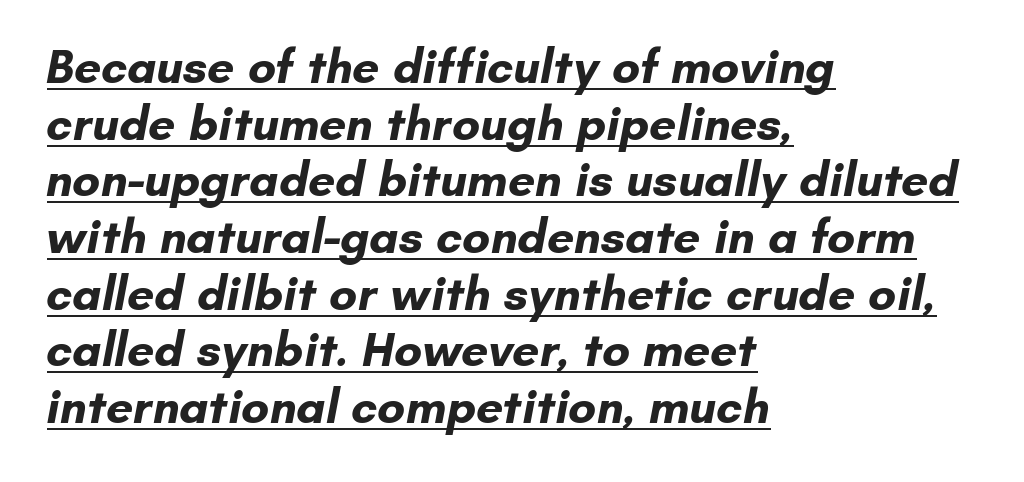
{"serif": "no", "bold": "yes", "weight": "bold", "width": "normal", "stroke_contrast": "low", "x_height": "small", "monospaced": "no", "underline": "yes", "align": "left", "line_spacing_ratio": 1.18, "letter_spacing": "normal", "letter_spacing_em": 0.0, "glyph_px": 48}
